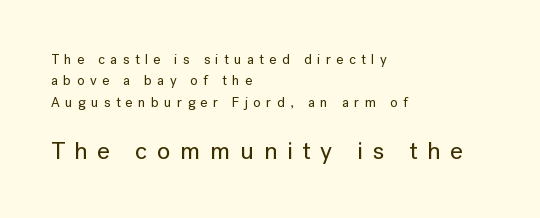
Nobody drew a line under any word here. Students, note that the glyphs here are deliberately spaced far apart. These lines were composed using upright roman letters. A classic flush-left, rag-right setting is used for this passage. The lines sit at an ordinary, default distance from one another.
